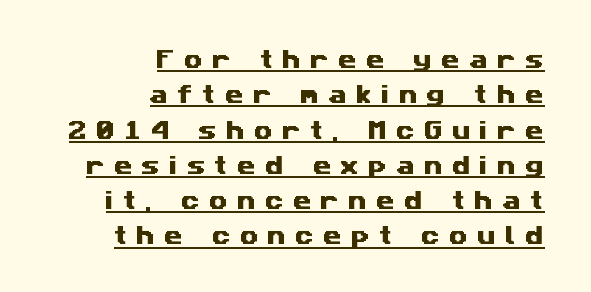
{"underline": "yes", "align": "right", "line_spacing": "normal", "line_spacing_ratio": 1.68, "letter_spacing": "wide", "letter_spacing_em": 0.45, "glyph_px": 21}
